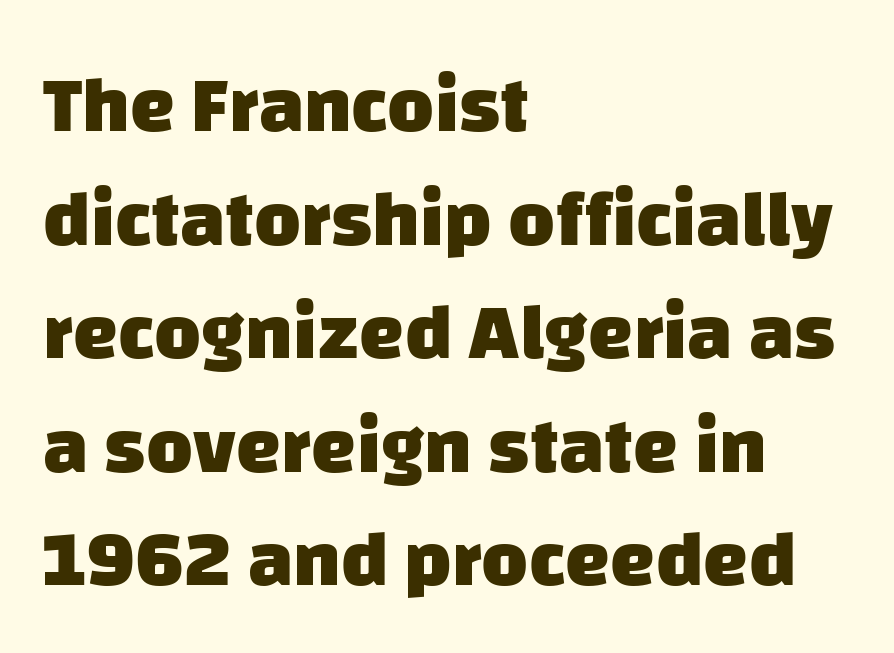
{"serif": "no", "bold": "yes", "weight": "heavy", "width": "normal", "stroke_contrast": "low", "x_height": "large", "monospaced": "no", "underline": "no", "align": "left", "line_spacing": "normal", "line_spacing_ratio": 1.42, "letter_spacing": "normal", "letter_spacing_em": 0.0, "glyph_px": 80}
